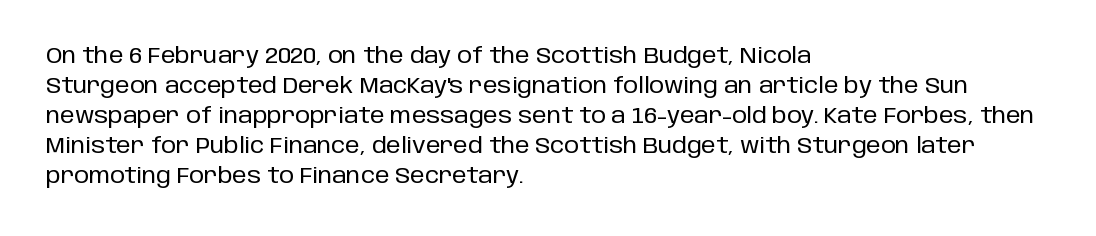
Q: Is the text italic (slanted)? A: No, it is upright.
Q: Is the text underlined? A: No.
Q: How is the paragraph aligned? A: Left-aligned.
Q: Is the spacing between letters normal or unusually wide? A: Normal.
Q: Is the spacing between lines tight, normal or loose? A: Normal.
